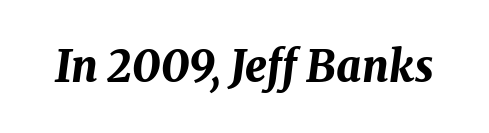
{"italic": "yes", "lean": "right", "slant_degrees": 8, "bold": "yes", "weight": "bold", "width": "normal", "stroke_contrast": "medium", "x_height": "medium", "monospaced": "no", "underline": "no", "letter_spacing": "normal", "letter_spacing_em": 0.0, "glyph_px": 43}
